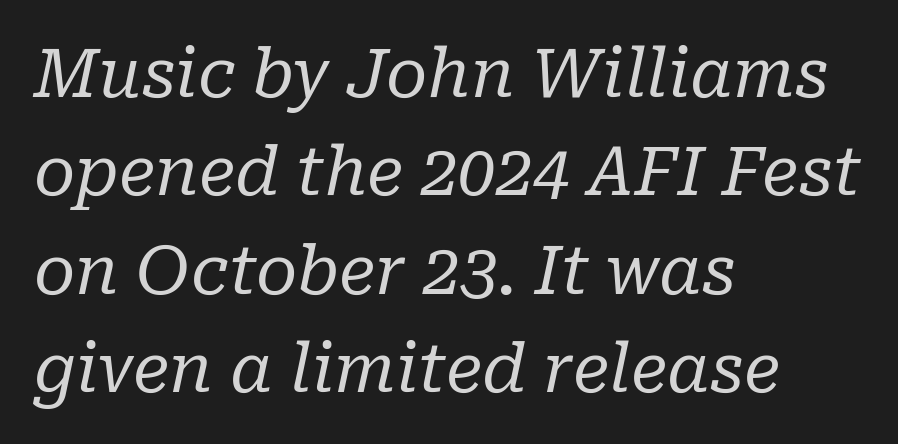
The image shows 67 px regular-weight serif type, italic (leaning right); set left-aligned, normal line spacing (1.47x), normal letter spacing, not underlined; low stroke contrast and a medium x-height.
